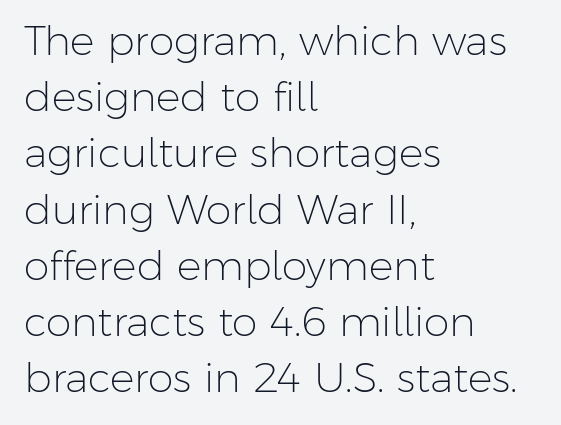
The image shows 41 px light sans-serif type, upright; set left-aligned, normal line spacing (1.37x), normal letter spacing, not underlined; low stroke contrast and a medium x-height.
